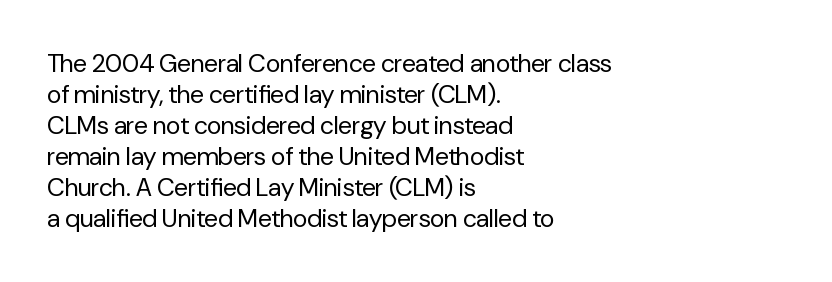
Q: Is the text bold? A: No.
Q: Is the text italic (slanted)? A: No, it is upright.
Q: Is the text underlined? A: No.
Q: How is the paragraph aligned? A: Left-aligned.
Q: Is the spacing between letters normal or unusually wide? A: Normal.
